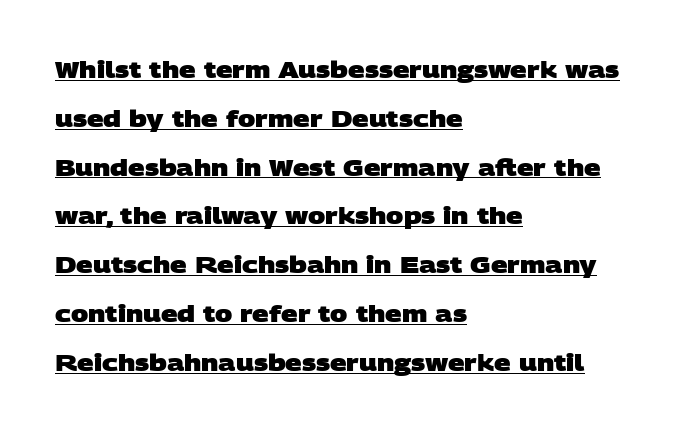
{"bold": "yes", "underline": "yes", "align": "left", "line_spacing": "loose", "line_spacing_ratio": 2.12, "letter_spacing": "normal", "letter_spacing_em": 0.0, "glyph_px": 23}
